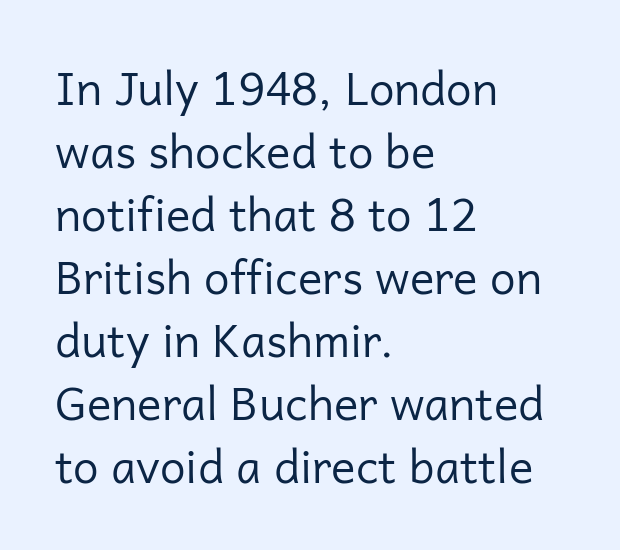
The ragged edge is on the right, which tells us the setting is flush left. The string is rendered with underlining switched off. This sample uses an upright cut, with every glyph sitting square on the baseline. Horizontal bands of white between lines are of average thickness.
